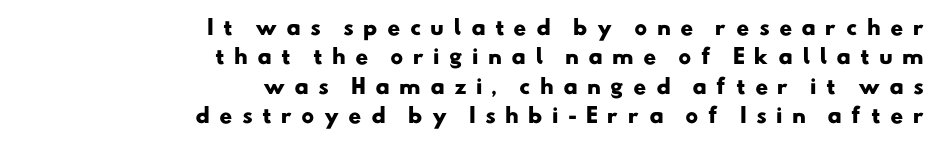
{"bold": "yes", "underline": "no", "align": "right", "line_spacing": "normal", "line_spacing_ratio": 1.47, "letter_spacing": "wide", "letter_spacing_em": 0.46, "glyph_px": 20}
